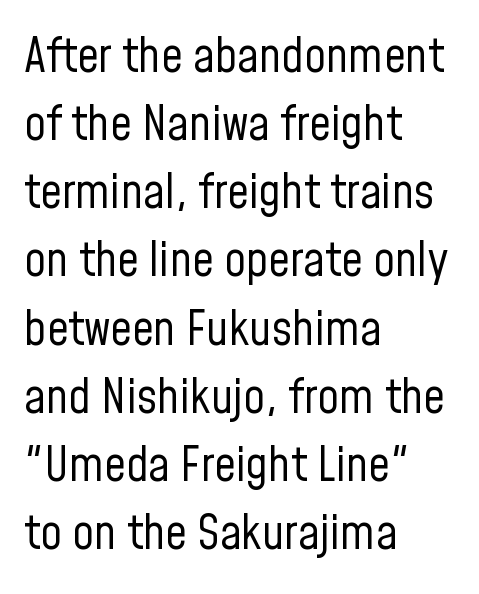
The rows are spaced the way most documents space them. Think standard paragraph weight, or any step lighter than that. Do the characters align in a grid? No, the font is proportional. Look at the bottom of the vertical strokes: they stop flat, with no serifs. These lines are set flush left with a ragged right edge. Students, note that the glyphs here touch the page at normal intervals.
